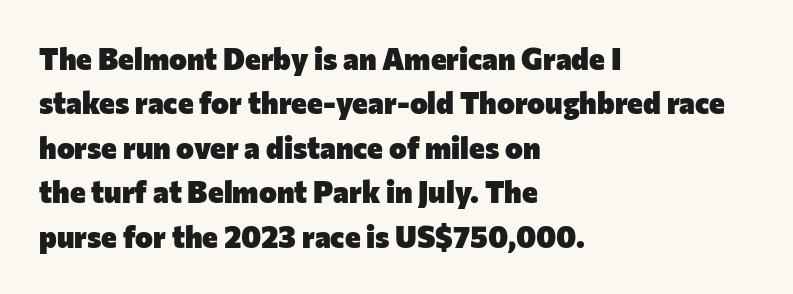
The letters are bold, with thick, heavy strokes. The passage is arranged the way most books set body copy — flush left. No extra tracking has been applied to these lines. This is sans-serif lettering, the kind often seen on screens and signage.
